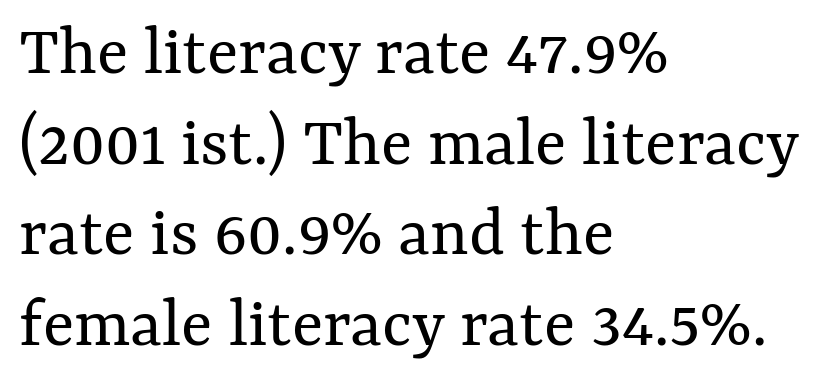
Stroke mass is kept to a normal reading level or below. Posture: straight, roman, zero tilt. Glance below the letters and you will spot only blank space. The letterforms sit shoulder to shoulder at normal distance. These lines are rendered in a variable-pitch font. Layout note: lines flush left.
